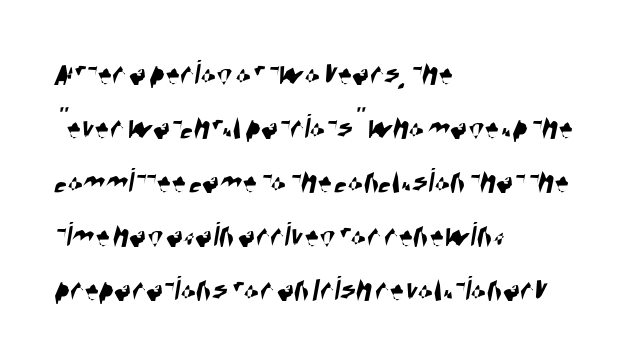
Q: Is the typeface a serif or a sans-serif typeface? A: Sans-serif.
Q: Is the text underlined? A: No.
Q: How is the paragraph aligned? A: Left-aligned.
Q: Is the spacing between letters normal or unusually wide? A: Normal.
Q: Is the spacing between lines tight, normal or loose? A: Normal.
Q: Width (condensed, normal, or wide)? A: Condensed.
Q: Stroke contrast? A: High.
Q: x-height? A: Large.
Q: Monospaced? A: No.
